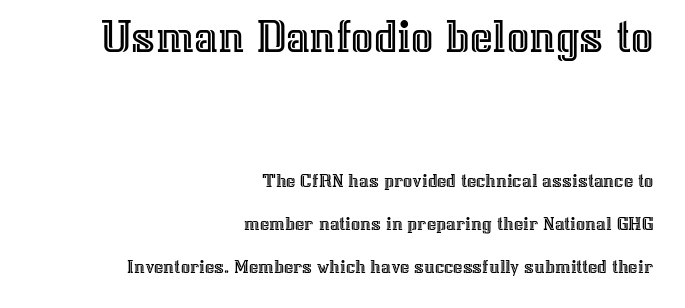
{"italic": "no", "width": "normal", "x_height": "medium", "monospaced": "no", "underline": "no", "align": "right", "line_spacing": "loose", "line_spacing_ratio": 2.17, "letter_spacing": "normal", "letter_spacing_em": 0.0, "larger_block": "first", "size_ratio": 2.45, "glyph_px": 49}
